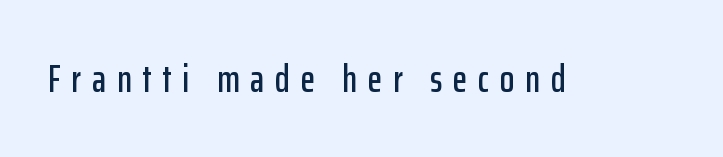
{"serif": "no", "italic": "no", "width": "condensed", "stroke_contrast": "low", "x_height": "medium", "monospaced": "no", "underline": "no", "letter_spacing": "wide", "letter_spacing_em": 0.28, "glyph_px": 38}
